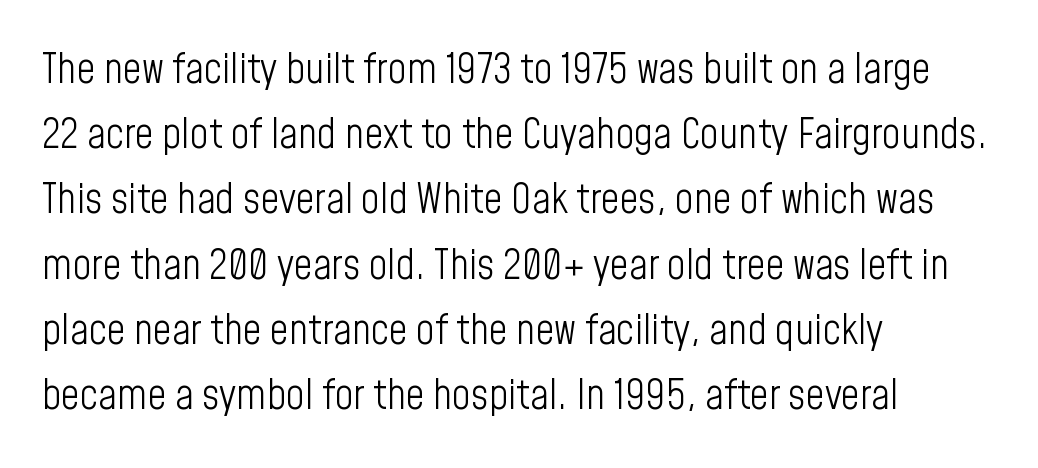
No chunkiness to these letters — they're not bold. Do the characters align in a grid? No, the font is proportional. A student would call this left alignment; a typographer would say flush left, rag right. Unlike italic type, these characters show no tilt at all. Letterform terminals end flat and unadorned throughout the passage.
